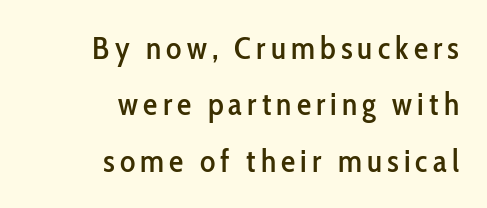
{"serif": "no", "italic": "no", "width": "condensed", "stroke_contrast": "low", "x_height": "medium", "monospaced": "no", "underline": "no", "align": "right", "line_spacing_ratio": 1.76, "glyph_px": 32}
